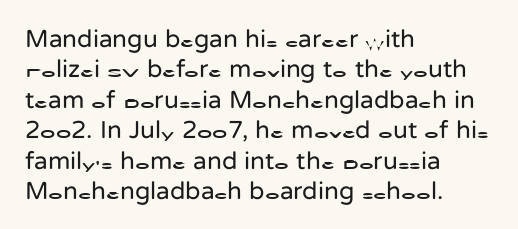
Q: Is the text bold? A: No.
Q: Is the text italic (slanted)? A: No, it is upright.
Q: Is the text underlined? A: No.
Q: How is the paragraph aligned? A: Left-aligned.
Q: Is the spacing between letters normal or unusually wide? A: Normal.
